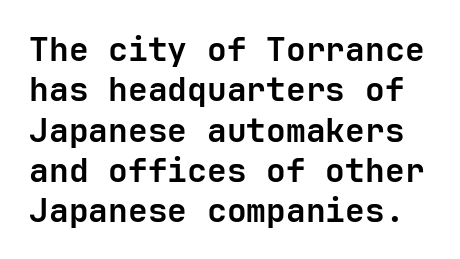
Inter-character spacing is left at the font's built-in metrics. Descenders hang freely into open space. Heavy, bold letterforms. The letters stand straight up with perfectly vertical stems. The face used here is a sans, in the tradition of grotesques and geometrics.
